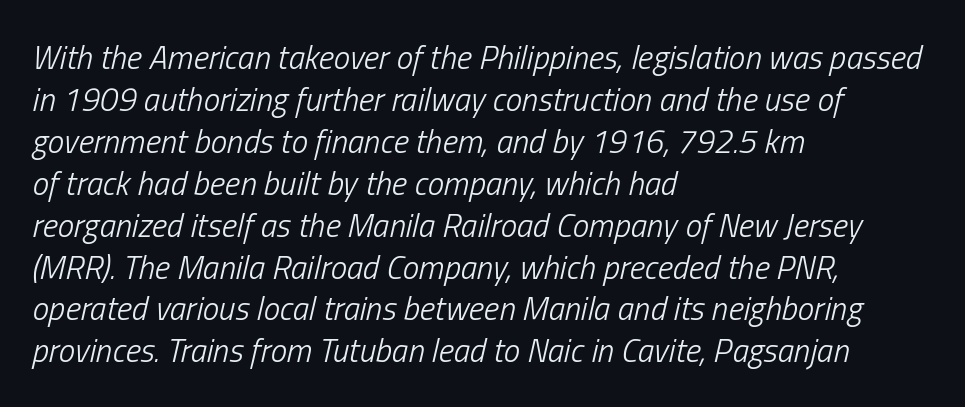
{"italic": "yes", "lean": "right", "slant_degrees": 13, "bold": "no", "weight": "light", "width": "condensed", "stroke_contrast": "low", "x_height": "medium", "monospaced": "no", "underline": "no", "align": "left", "line_spacing": "normal", "line_spacing_ratio": 1.27, "letter_spacing": "normal", "letter_spacing_em": 0.0, "glyph_px": 33}
